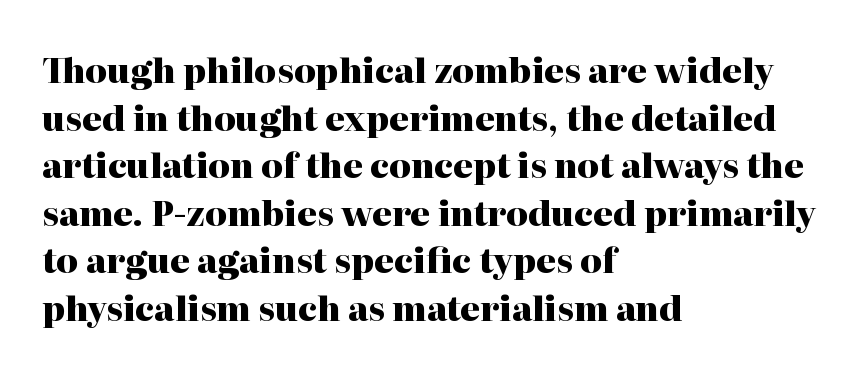
The image shows 34 px heavy serif type, upright; set left-aligned, normal line spacing (1.4x), normal letter spacing, not underlined; high stroke contrast and a medium x-height.
